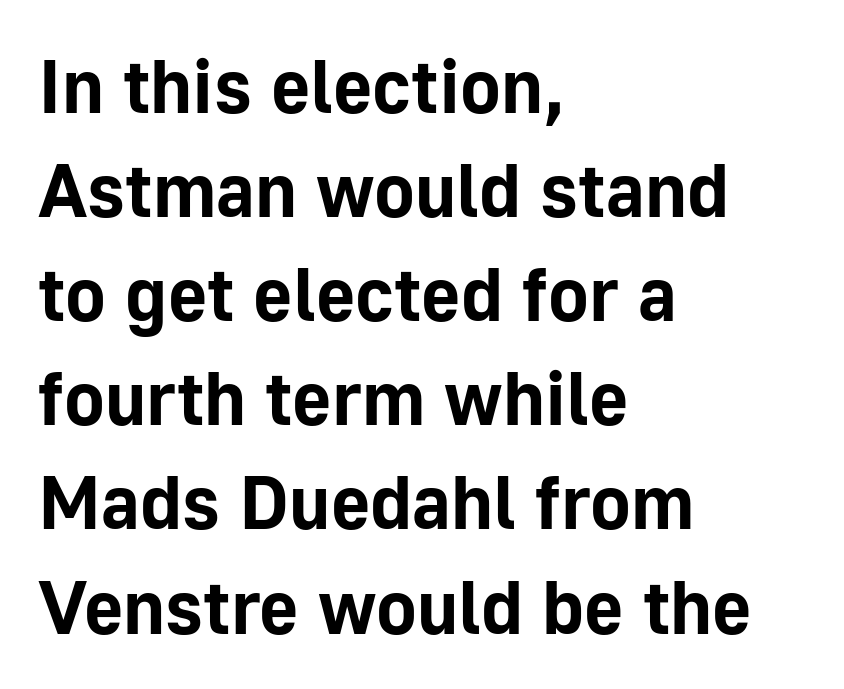
{"serif": "no", "italic": "no", "bold": "yes", "weight": "bold", "width": "normal", "stroke_contrast": "low", "x_height": "medium", "monospaced": "no", "underline": "no", "align": "left", "line_spacing": "normal", "line_spacing_ratio": 1.37, "letter_spacing": "normal", "letter_spacing_em": 0.0, "glyph_px": 76}
